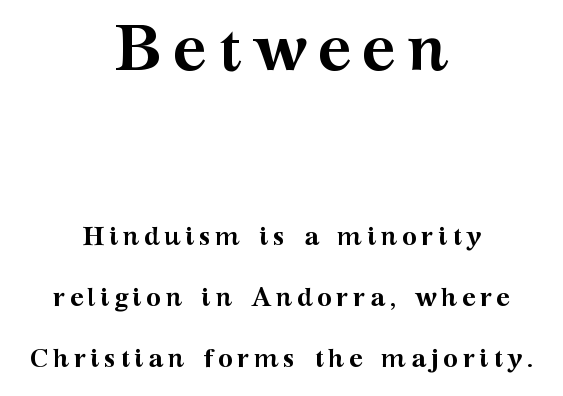
Unlike italic type, these characters show no tilt at all. Regarding leading, the lines here are spaced well apart. Of the two passages, the one on top uses the larger point size. I'd describe the lettering as bold — thick and assertive.
